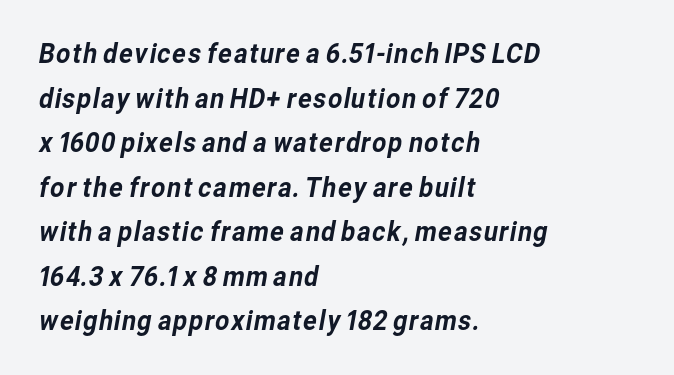
Serif or sans? Sans — the stroke terminals are bare. Caption: multi-line text, flush left, ragged right. The line texture is even and compact thanks to regular tracking. Looks like regular typesetting: each glyph gets only the width it needs. Descenders hang freely into open space. What's the leading like? Ordinary, nothing unusual.
